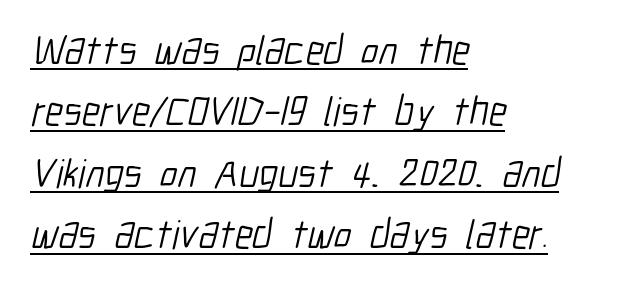
{"serif": "no", "bold": "no", "weight": "light", "width": "condensed", "stroke_contrast": "low", "x_height": "medium", "monospaced": "no", "underline": "yes", "align": "left", "line_spacing": "normal", "line_spacing_ratio": 1.5, "letter_spacing": "normal", "letter_spacing_em": 0.0, "glyph_px": 41}
